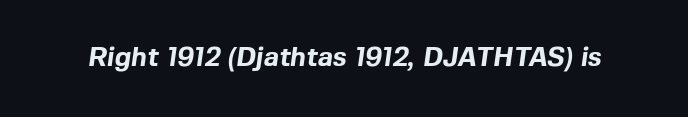
Thick stems and heavy bowls — unmistakably bold. The specimen omits any rule beneath the text block's lines. How are the letters spaced? Ordinarily, with no added tracking.
